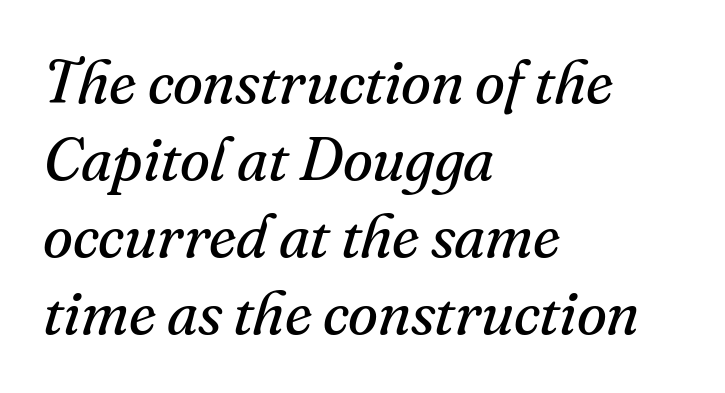
{"serif": "yes", "italic": "yes", "lean": "right", "slant_degrees": 16, "bold": "no", "weight": "regular", "width": "normal", "stroke_contrast": "medium", "x_height": "small", "monospaced": "no", "underline": "no", "align": "left", "line_spacing": "normal", "line_spacing_ratio": 1.26, "letter_spacing": "normal", "letter_spacing_em": 0.0, "glyph_px": 61}
